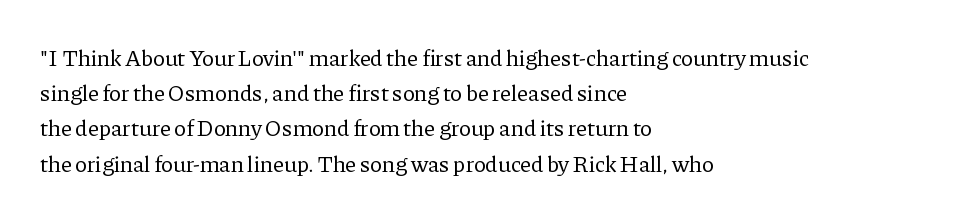
The image shows 23 px text type, upright; set left-aligned, normal line spacing (1.53x), normal letter spacing, not underlined.
